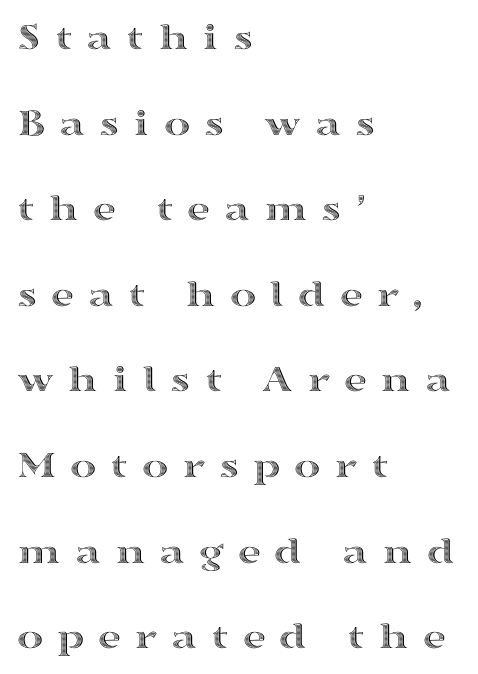
Is there any slant? The stems are plumb. Type without underlining. One glance says open: line gaps are wider than usual. The type is letterspaced generously, with wide tracking. This rendering uses left alignment, leaving the right contour irregular. Here the designer chose a conventional face with non-uniform glyph widths.
